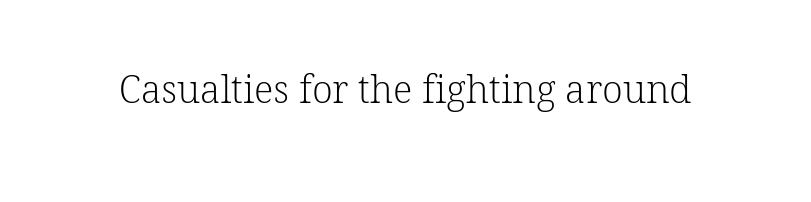
This sample uses an upright cut, with every glyph sitting square on the baseline. Nobody drew a line under any word here. Glyph-to-glyph distance matches everyday printed text. Yep, those are serifs on the letters. Bold? No — there's no thickening of the strokes. Is this a fixed-width face? No — the glyphs have proportional, varying widths.
